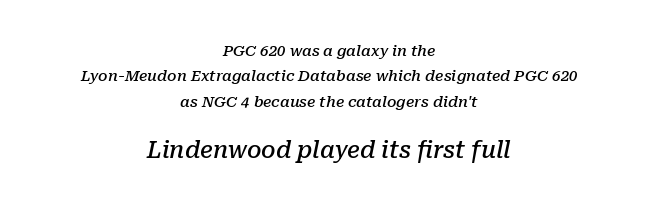
Reading top to bottom, the characters get bigger at the block break. Bold? Not quite — semibold, heavier than regular but stopping short. This sample is center-justified, so both line endings float freely. When letters slant like this, we call the style italic. Whoever set this chose a conventional vertical rhythm.
